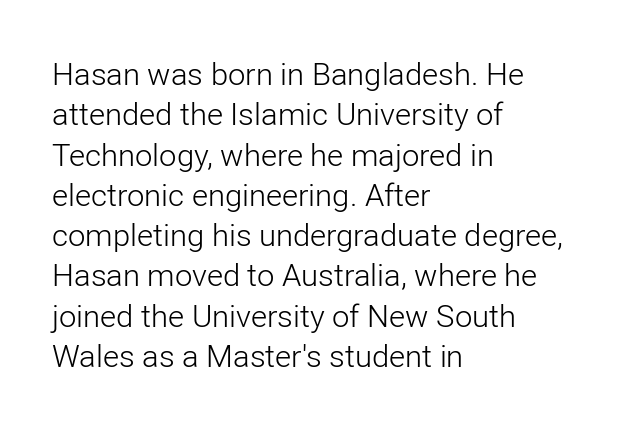
Q: Is the text bold? A: No.
Q: Is the text italic (slanted)? A: No, it is upright.
Q: Is the typeface a serif or a sans-serif typeface? A: Sans-serif.
Q: Is the text underlined? A: No.
Q: How is the paragraph aligned? A: Left-aligned.
Q: Is the spacing between letters normal or unusually wide? A: Normal.
Q: Is the spacing between lines tight, normal or loose? A: Normal.
Q: Width (condensed, normal, or wide)? A: Normal.
Q: Stroke contrast? A: Low.
Q: x-height? A: Medium.
Q: Monospaced? A: No.
